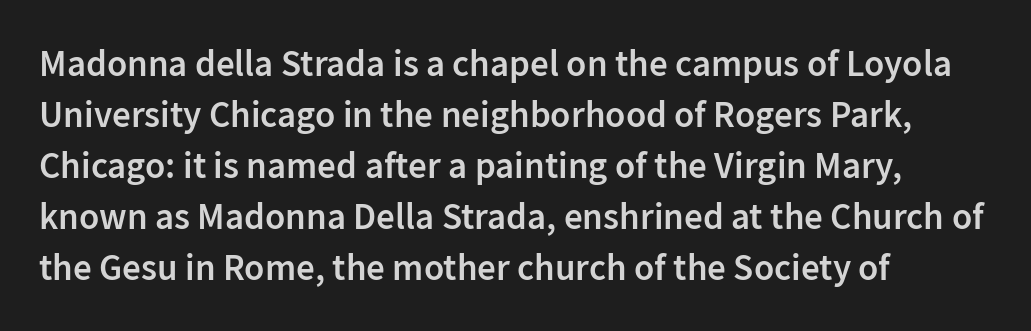
{"serif": "no", "italic": "no", "bold": "semi", "weight": "semibold", "width": "normal", "stroke_contrast": "low", "x_height": "medium", "monospaced": "no", "underline": "no", "align": "left", "line_spacing": "normal", "line_spacing_ratio": 1.38, "letter_spacing": "normal", "letter_spacing_em": 0.0, "glyph_px": 37}
